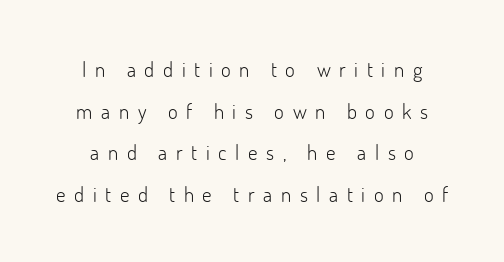
Q: Is the text bold? A: No.
Q: Is the text italic (slanted)? A: No, it is upright.
Q: Is the text underlined? A: No.
Q: Is the spacing between letters normal or unusually wide? A: Unusually wide.
Q: Is the spacing between lines tight, normal or loose? A: Loose.
